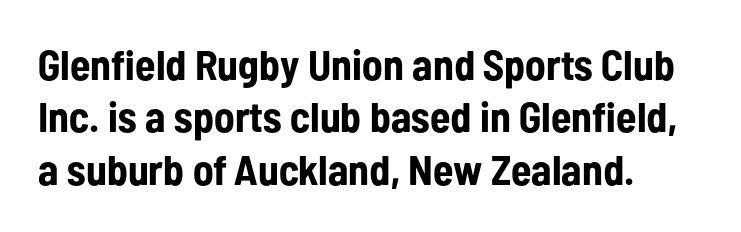
{"serif": "no", "italic": "no", "bold": "yes", "weight": "bold", "width": "condensed", "stroke_contrast": "low", "x_height": "medium", "monospaced": "no", "underline": "no", "align": "left", "line_spacing": "normal", "line_spacing_ratio": 1.25, "letter_spacing": "normal", "letter_spacing_em": 0.0, "glyph_px": 42}
